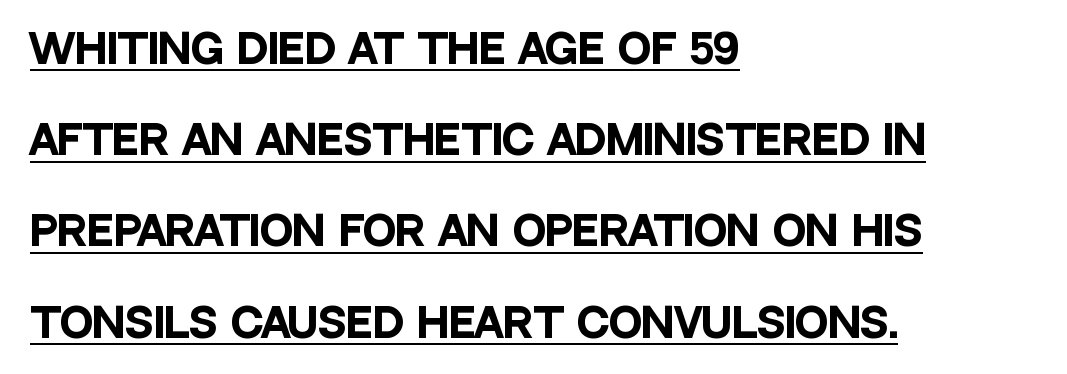
The image shows 40 px heavy, condensed sans-serif type, upright; set left-aligned, loose line spacing (2.28x), normal letter spacing, underlined; low stroke contrast and a large x-height.
